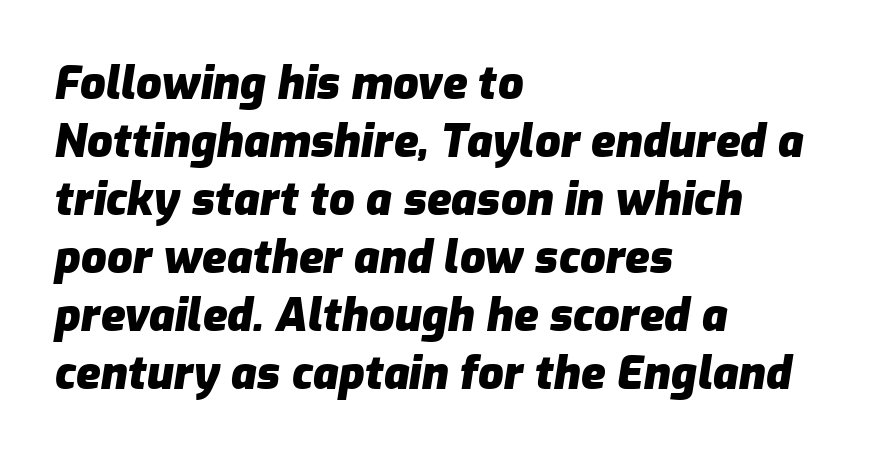
You could call the tracking neutral — neither tight nor loose. Lines of text with bare space underneath. Is the type bold? Yes — the strokes are clearly thick and heavy. The letters advance in unequal steps, a hallmark of proportional type. Horizontal bands of white between lines are of average thickness. This rendering uses left alignment, leaving the right contour irregular.
